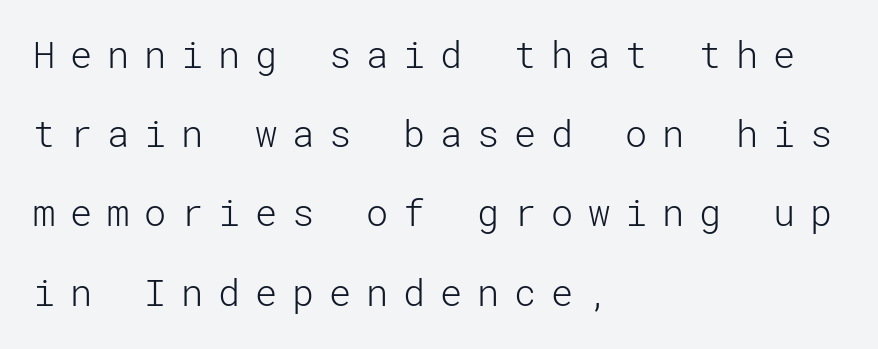
The image shows 37 px light sans-serif type, upright; set left-aligned, loose line spacing (2.14x), unusually wide letter spacing (+0.4 em), not underlined; low stroke contrast and a medium x-height.
